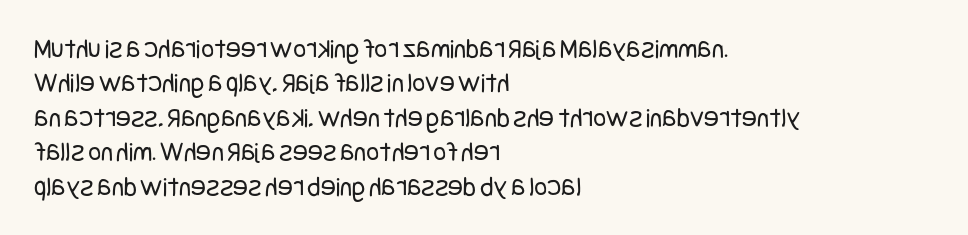
The image shows 28 px regular-weight, condensed sans-serif type, upright; set left-aligned, line spacing 1.23x, normal letter spacing, not underlined; low stroke contrast and a large x-height.
